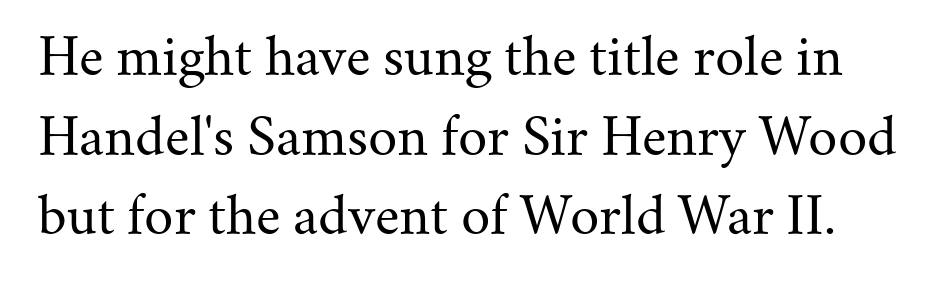
Q: Is the text bold? A: No.
Q: Is the text italic (slanted)? A: No, it is upright.
Q: Is the typeface a serif or a sans-serif typeface? A: Serif.
Q: Is the text underlined? A: No.
Q: Is the spacing between letters normal or unusually wide? A: Normal.
Q: Is the spacing between lines tight, normal or loose? A: Normal.
Q: Width (condensed, normal, or wide)? A: Normal.
Q: Stroke contrast? A: Medium.
Q: x-height? A: Small.
Q: Monospaced? A: No.
